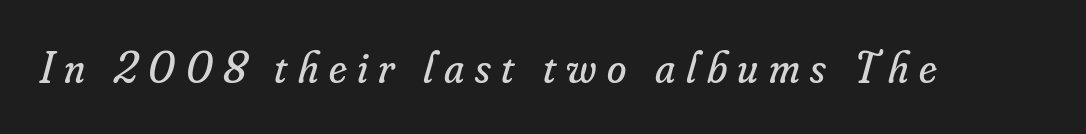
Q: Is the text bold? A: No.
Q: Is the text italic (slanted)? A: Yes, it leans right by about 16 degrees.
Q: Is the typeface a serif or a sans-serif typeface? A: Serif.
Q: Is the text underlined? A: No.
Q: Is the spacing between letters normal or unusually wide? A: Unusually wide.
Q: Width (condensed, normal, or wide)? A: Normal.
Q: Stroke contrast? A: Low.
Q: x-height? A: Small.
Q: Monospaced? A: No.
